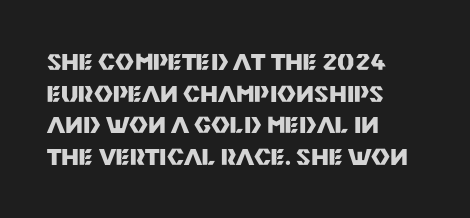
One glance says typical: line gaps are just what's usual. The letters stand upright; this is a roman face. These lines stack with their left ends in a neat column. Bold? Absolutely — the strokes are thick and heavy.
